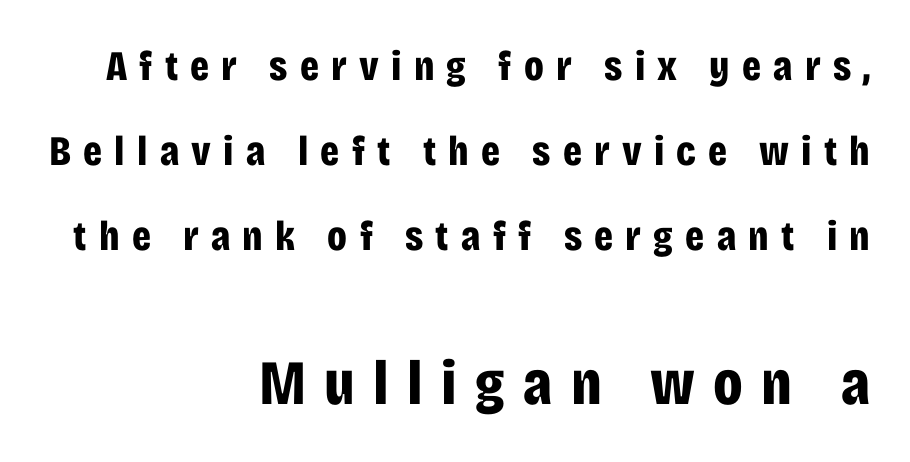
{"serif": "no", "italic": "no", "bold": "yes", "weight": "bold", "width": "condensed", "stroke_contrast": "low", "x_height": "large", "monospaced": "no", "underline": "no", "align": "right", "line_spacing": "loose", "line_spacing_ratio": 2.02, "letter_spacing": "wide", "letter_spacing_em": 0.29, "larger_block": "second", "size_ratio": 1.5, "glyph_px": 63}
